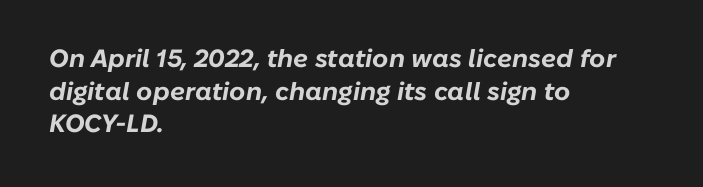
The image shows 25 px bold type, italic (leaning right); set left-aligned, normal line spacing (1.31x), normal letter spacing, not underlined.
